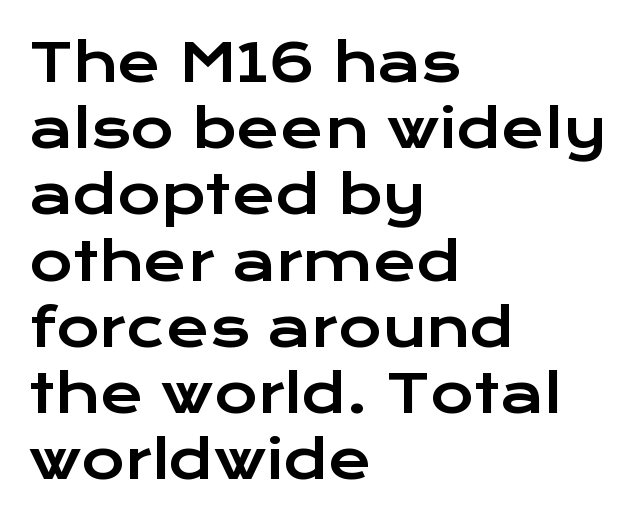
{"serif": "no", "italic": "no", "width": "wide", "stroke_contrast": "low", "x_height": "medium", "monospaced": "no", "underline": "no", "align": "left", "line_spacing": "normal", "line_spacing_ratio": 1.25, "letter_spacing": "normal", "letter_spacing_em": 0.0, "glyph_px": 53}
